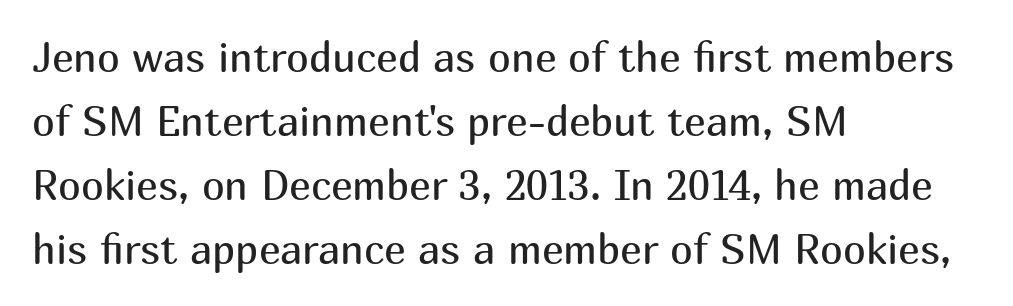
Q: Is the text bold? A: No.
Q: Is the text italic (slanted)? A: No, it is upright.
Q: Is the typeface a serif or a sans-serif typeface? A: Sans-serif.
Q: Is the text underlined? A: No.
Q: How is the paragraph aligned? A: Left-aligned.
Q: Is the spacing between letters normal or unusually wide? A: Normal.
Q: Is the spacing between lines tight, normal or loose? A: Normal.
Q: Width (condensed, normal, or wide)? A: Normal.
Q: Stroke contrast? A: Medium.
Q: x-height? A: Medium.
Q: Monospaced? A: No.
